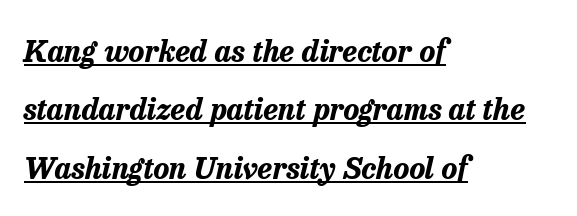
{"italic": "yes", "lean": "right", "slant_degrees": 13, "bold": "yes", "weight": "bold", "width": "normal", "stroke_contrast": "low", "x_height": "medium", "monospaced": "no", "underline": "yes", "align": "left", "line_spacing": "loose", "line_spacing_ratio": 1.95, "letter_spacing": "normal", "letter_spacing_em": 0.0, "glyph_px": 30}
